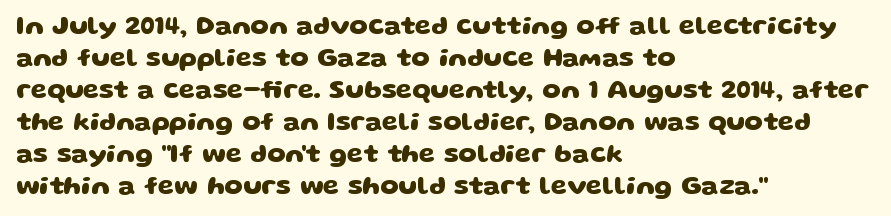
The image shows 26 px bold type; set left-aligned, line spacing 1.23x, normal letter spacing, not underlined.
